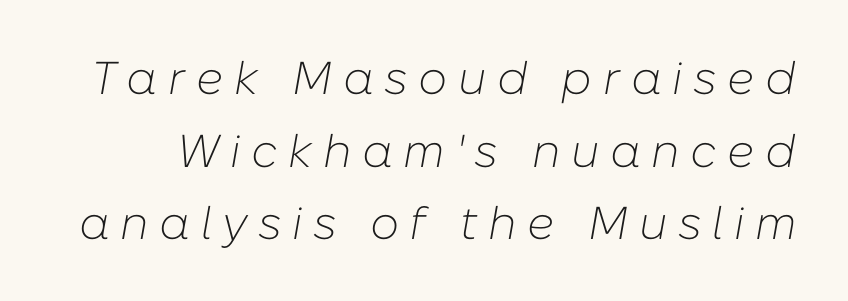
Q: Is the text bold? A: No.
Q: Is the text italic (slanted)? A: Yes, it leans right by about 10 degrees.
Q: Is the text underlined? A: No.
Q: Is the spacing between letters normal or unusually wide? A: Unusually wide.
Q: Is the spacing between lines tight, normal or loose? A: Normal.
Q: Width (condensed, normal, or wide)? A: Normal.
Q: Stroke contrast? A: Low.
Q: x-height? A: Medium.
Q: Monospaced? A: No.
